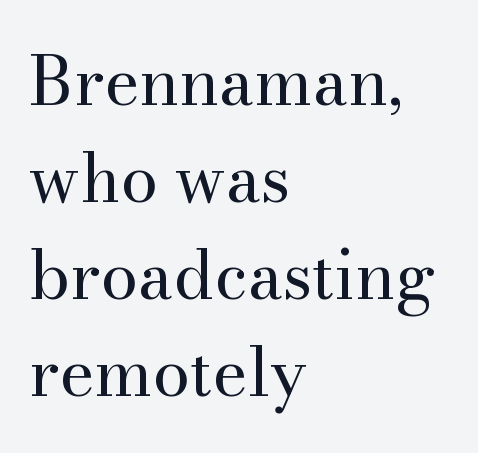
{"serif": "yes", "italic": "no", "bold": "no", "weight": "regular", "width": "normal", "stroke_contrast": "medium", "x_height": "small", "monospaced": "no", "underline": "no", "align": "left", "line_spacing": "normal", "line_spacing_ratio": 1.45, "letter_spacing": "normal", "letter_spacing_em": 0.0, "glyph_px": 67}
